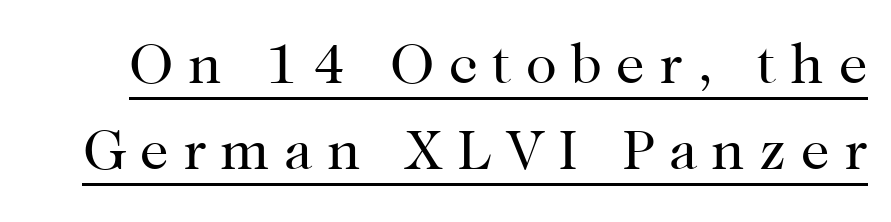
Q: Is the text bold? A: No.
Q: Is the text italic (slanted)? A: No, it is upright.
Q: Is the typeface a serif or a sans-serif typeface? A: Serif.
Q: Is the text underlined? A: Yes.
Q: Is the spacing between letters normal or unusually wide? A: Unusually wide.
Q: Is the spacing between lines tight, normal or loose? A: Normal.
Q: Width (condensed, normal, or wide)? A: Normal.
Q: Stroke contrast? A: High.
Q: x-height? A: Medium.
Q: Monospaced? A: No.
